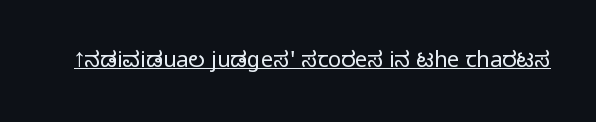
Does a line run under the words? Yes, clearly. Each word holds together tightly as a unit, with standard inter-letter gaps. When letters stand straight like this, we call the style roman or upright. Compared with a typical body face, this is equally light or lighter still.
